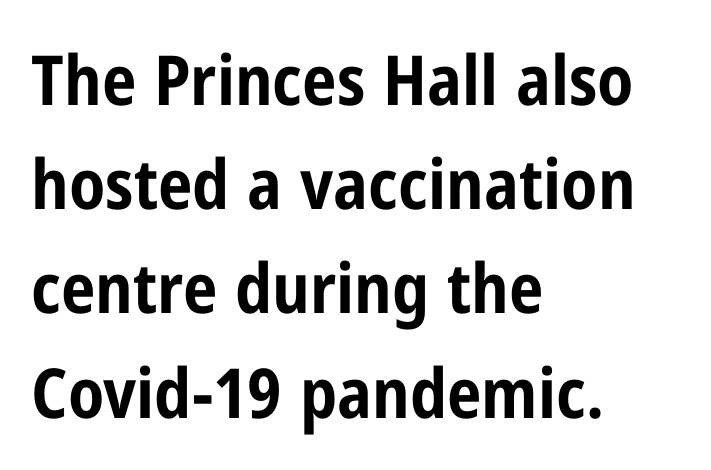
{"serif": "no", "italic": "no", "bold": "yes", "weight": "bold", "width": "condensed", "stroke_contrast": "low", "x_height": "medium", "monospaced": "no", "underline": "no", "align": "left", "line_spacing": "normal", "line_spacing_ratio": 1.51, "letter_spacing": "normal", "letter_spacing_em": 0.0, "glyph_px": 69}
